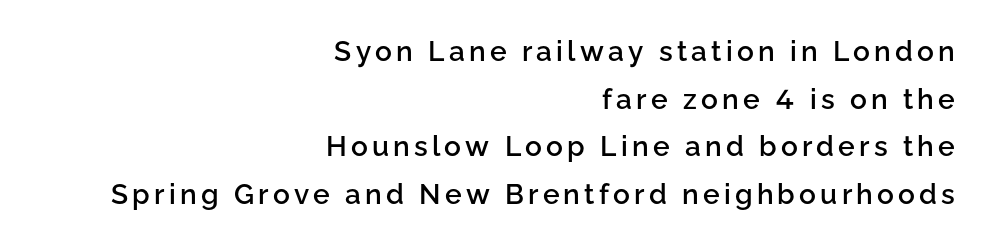
Q: Is the text bold? A: Semi-bold.
Q: Is the text italic (slanted)? A: No, it is upright.
Q: Is the typeface a serif or a sans-serif typeface? A: Sans-serif.
Q: Is the text underlined? A: No.
Q: How is the paragraph aligned? A: Right-aligned.
Q: Is the spacing between lines tight, normal or loose? A: Normal.
Q: Width (condensed, normal, or wide)? A: Normal.
Q: Stroke contrast? A: Low.
Q: x-height? A: Medium.
Q: Monospaced? A: No.
